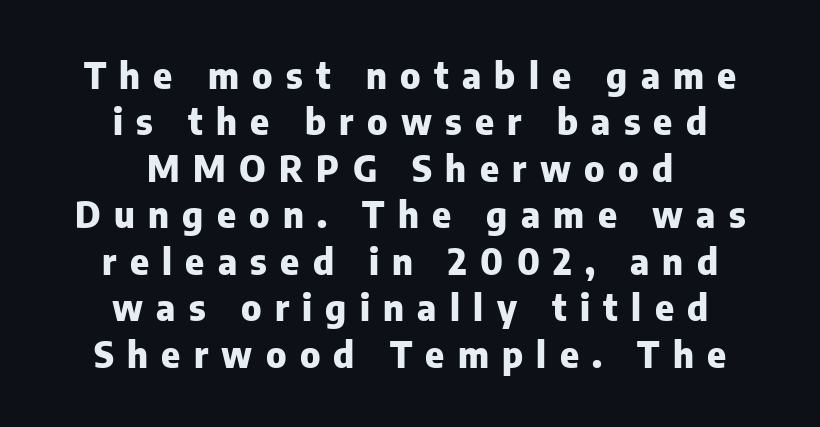
Every character sits straight up, as roman type does. This is heavy type, rendered in bold. Horizontal alignment here is central, giving a formal, balanced look. Between one letter and the next there's a generous, obvious gap.
